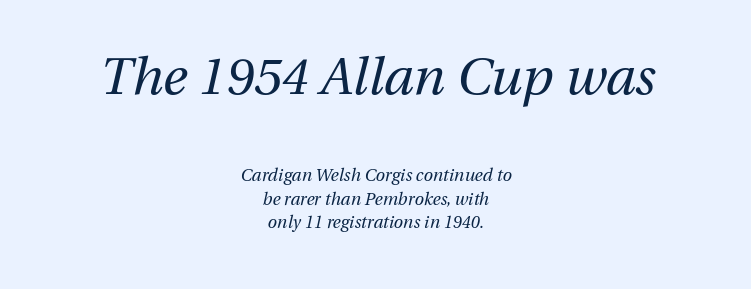
Q: Is the text bold? A: No.
Q: Is the text italic (slanted)? A: Yes, it leans right by about 13 degrees.
Q: Is the text underlined? A: No.
Q: How is the paragraph aligned? A: Centered.
Q: Is the spacing between letters normal or unusually wide? A: Normal.
Q: Is the spacing between lines tight, normal or loose? A: Normal.
Q: Which block of text is set in a larger size, the first (top) or the second (bottom)? A: The first (top) one.
Q: Width (condensed, normal, or wide)? A: Normal.
Q: Stroke contrast? A: Medium.
Q: x-height? A: Medium.
Q: Monospaced? A: No.
